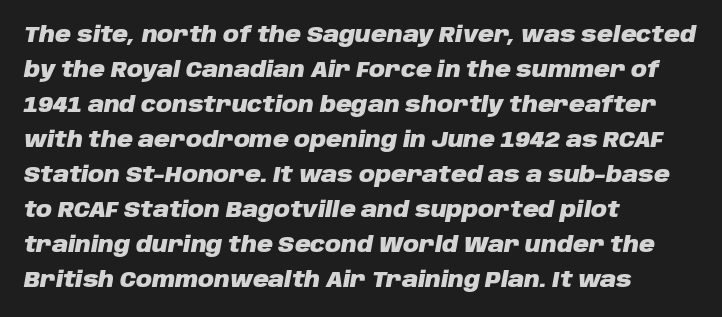
You'd pick this weight for a headline — it's a proper bold. These lines stack with their left ends in a neat column. Evenly set lines give the paragraph a standard silhouette. Spacing between characters is what you'd get straight out of the box. Honestly, there is no underline to notice here at all.
